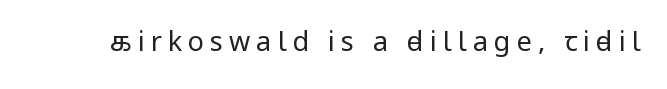
The image shows 27 px text type, upright; set unusually wide letter spacing (+0.22 em), not underlined.
